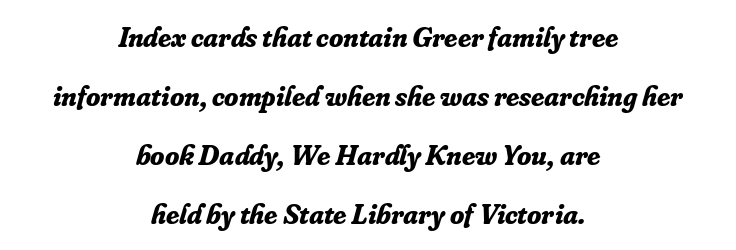
The image shows 29 px bold serif type, italic (leaning right); set centered, loose line spacing (2.03x), normal letter spacing, not underlined; low stroke contrast and a small x-height.
